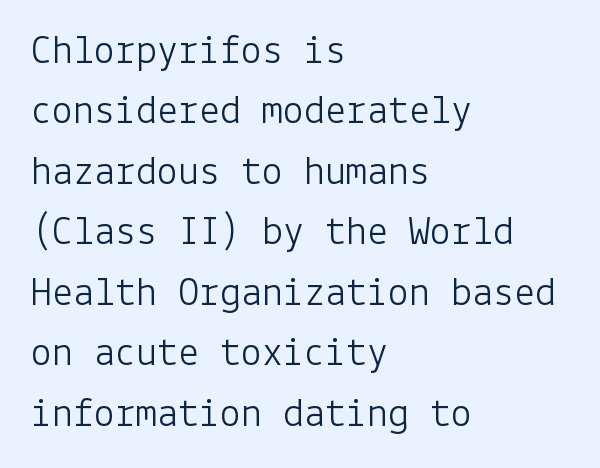
Q: Is the text bold? A: No.
Q: Is the text italic (slanted)? A: No, it is upright.
Q: Is the typeface a serif or a sans-serif typeface? A: Sans-serif.
Q: Is the text underlined? A: No.
Q: How is the paragraph aligned? A: Left-aligned.
Q: Is the spacing between letters normal or unusually wide? A: Normal.
Q: Is the spacing between lines tight, normal or loose? A: Normal.
Q: Width (condensed, normal, or wide)? A: Normal.
Q: Stroke contrast? A: Low.
Q: x-height? A: Medium.
